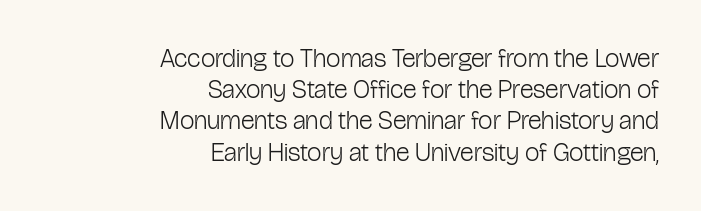
This is roman type, the default non-slanted kind. There is no visible air inserted between adjacent glyphs. The typesetting does not lean heavy: it is not bold. Line ends are locked; line starts wander. The foot of each line stays bare and open.
